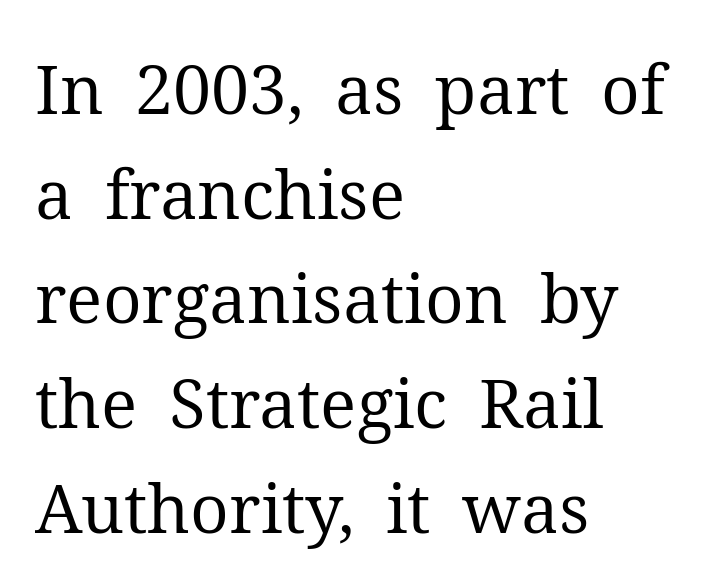
{"serif": "yes", "italic": "no", "bold": "no", "weight": "regular", "width": "normal", "stroke_contrast": "medium", "x_height": "medium", "monospaced": "no", "underline": "no", "align": "left", "line_spacing": "normal", "line_spacing_ratio": 1.54, "letter_spacing": "normal", "letter_spacing_em": 0.0, "glyph_px": 68}
